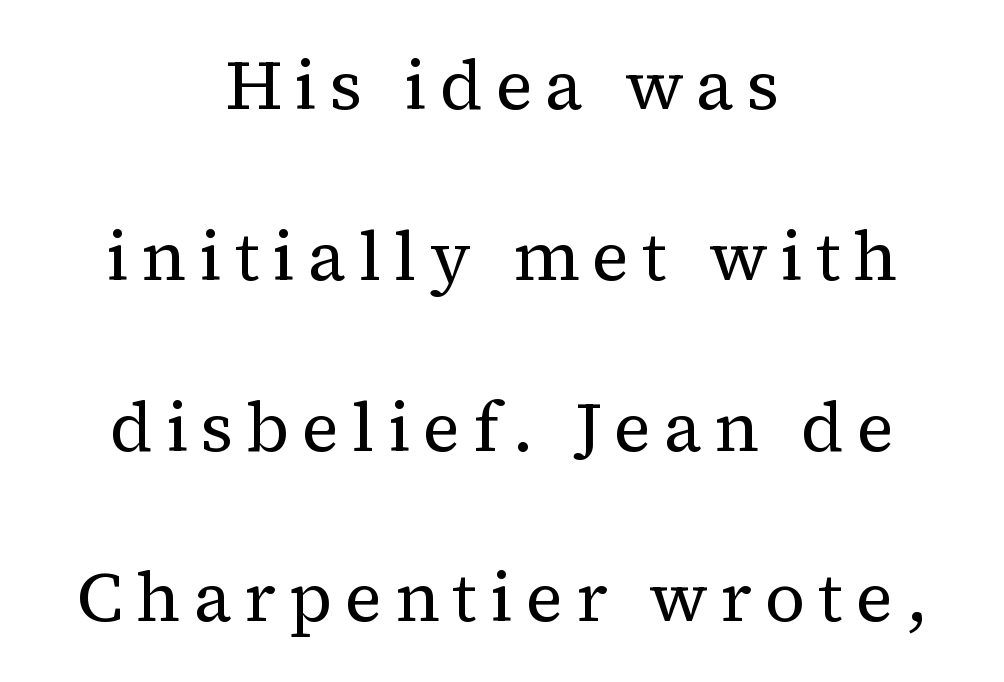
The image shows 70 px regular-weight serif type, upright; set centered, loose line spacing (2.44x), not underlined; medium stroke contrast and a medium x-height.
